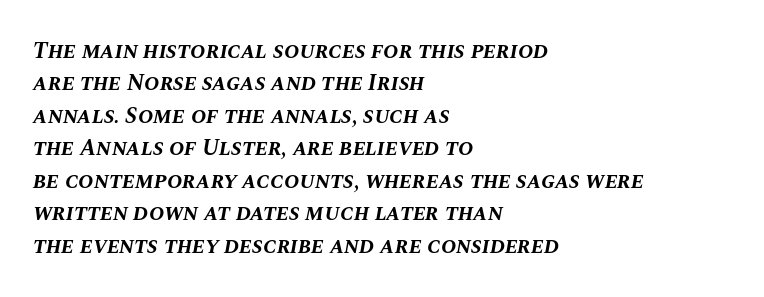
Layout note: lines flush left. As a designer I'd log this as weight 700, bold. Standard letterfit; no display-style spreading of the glyphs. This is oblique type, the kind used for emphasis or titles.
